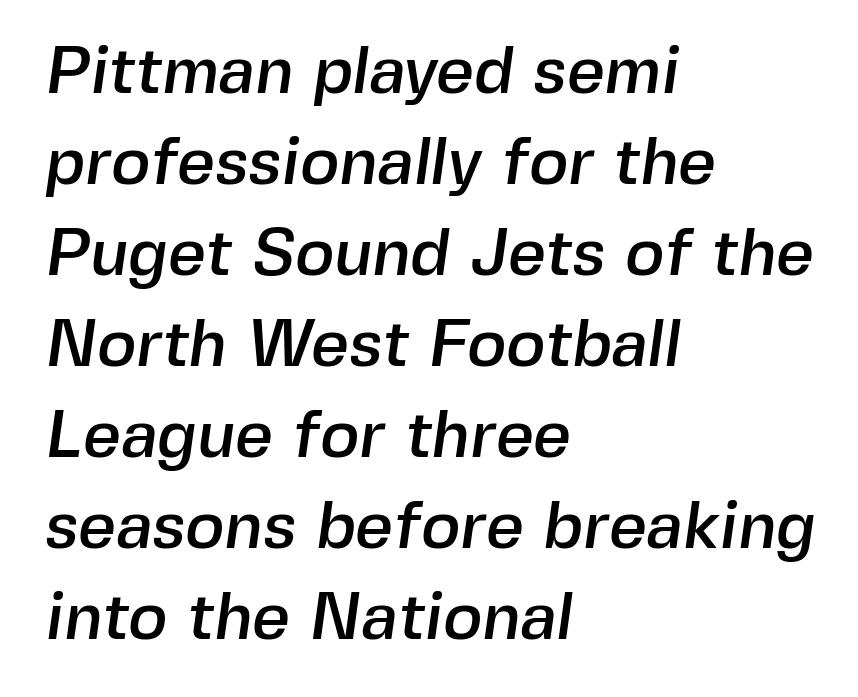
Q: Is the typeface a serif or a sans-serif typeface? A: Sans-serif.
Q: Is the text underlined? A: No.
Q: How is the paragraph aligned? A: Left-aligned.
Q: Is the spacing between letters normal or unusually wide? A: Normal.
Q: Is the spacing between lines tight, normal or loose? A: Normal.
Q: Width (condensed, normal, or wide)? A: Normal.
Q: x-height? A: Medium.
Q: Monospaced? A: No.
